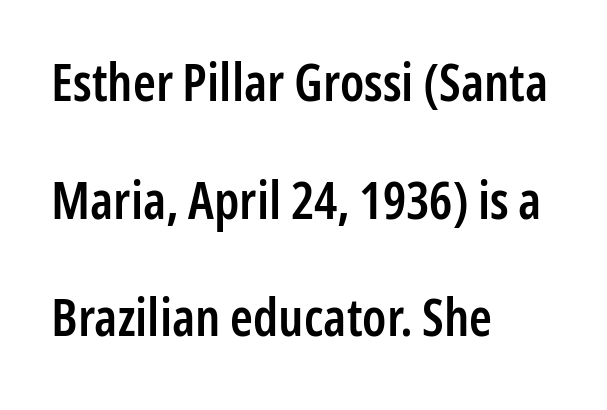
A typesetter would label this face a sans. The ragged edge is on the right, which tells us the setting is flush left. Do the characters align in a grid? No, the font is proportional. Ascenders rise straight up at ninety degrees. The strokes are fattened partway — semibold, not bold. The block of text is sparse from top to bottom, with ample space between rows.
